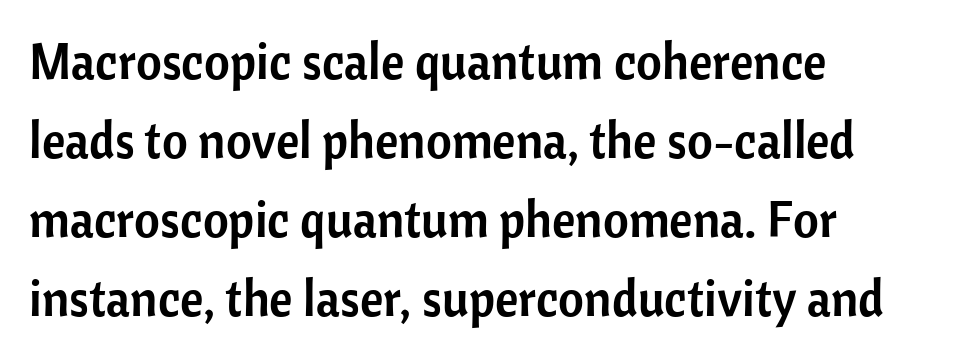
Spacing verdict: proportional, widths tailored to each character. Baseline-to-baseline distance is the conventional proportion of letter height. The ragged edge is on the right, which tells us the setting is flush left. Nobody drew a line under any word here. Classification — sans serif. Characters remain perfectly vertical along every line.
